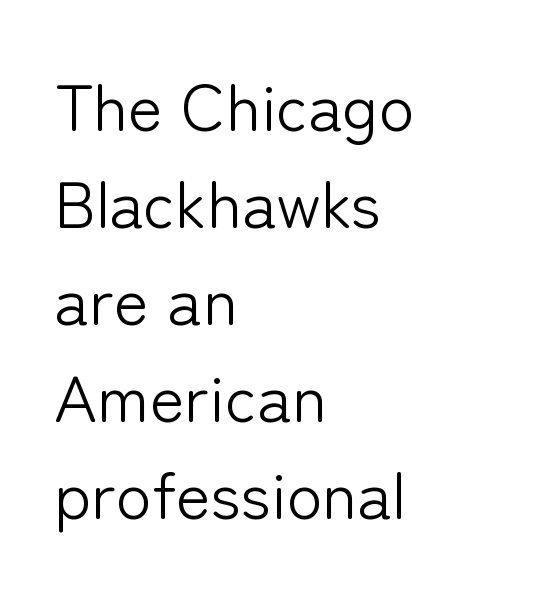
The image shows 66 px light sans-serif type, upright; set left-aligned, normal line spacing (1.47x), normal letter spacing, not underlined; low stroke contrast and a medium x-height.
